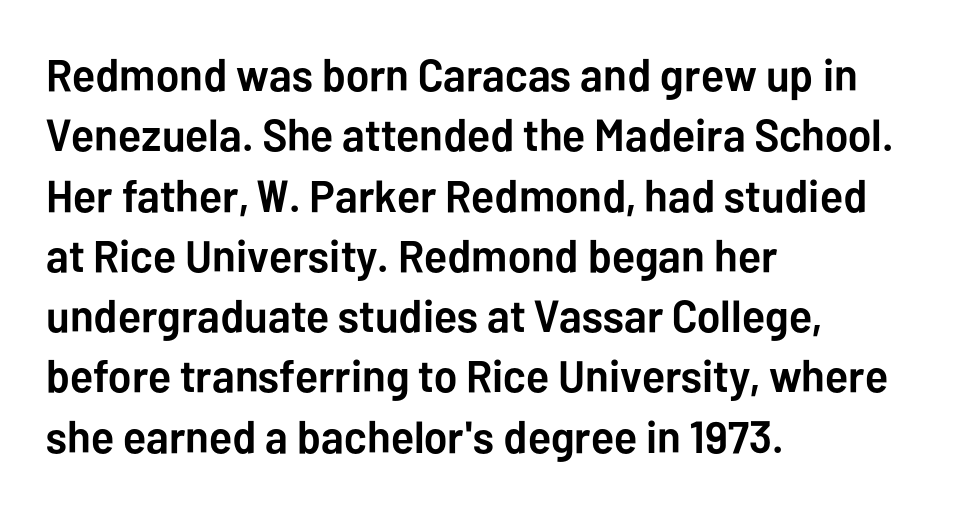
The image shows 45 px semibold sans-serif type, upright; set left-aligned, normal line spacing (1.34x), normal letter spacing, not underlined; low stroke contrast and a medium x-height.
